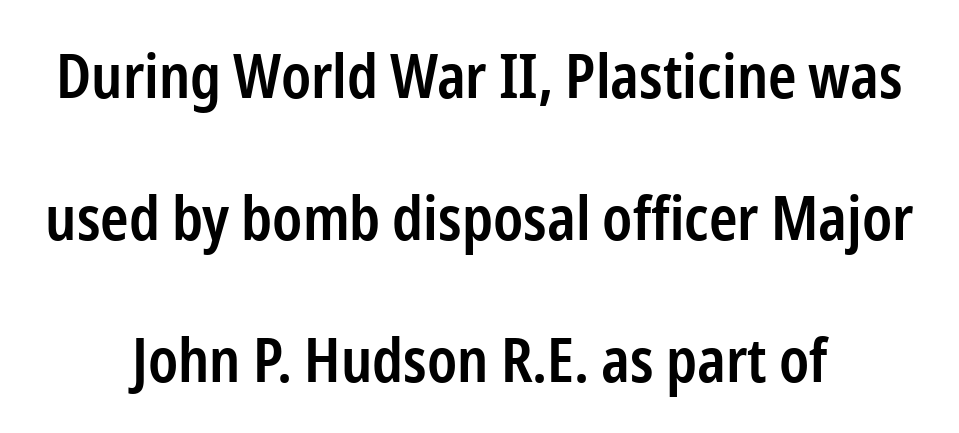
The image shows 61 px semibold, condensed sans-serif type, upright; set centered, loose line spacing (2.33x), normal letter spacing, not underlined; low stroke contrast and a medium x-height.
